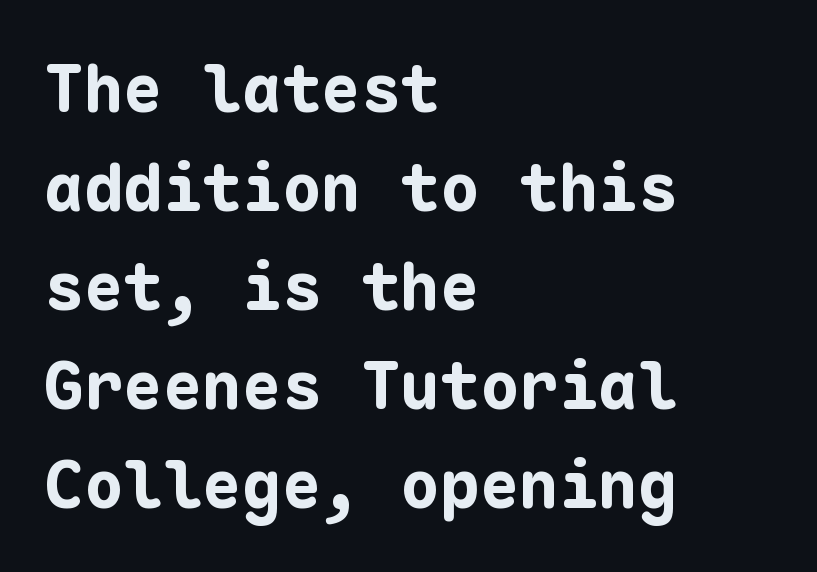
Q: Is the text bold? A: Yes.
Q: Is the text italic (slanted)? A: No, it is upright.
Q: Is the typeface a serif or a sans-serif typeface? A: Sans-serif.
Q: Is the text underlined? A: No.
Q: How is the paragraph aligned? A: Left-aligned.
Q: Is the spacing between letters normal or unusually wide? A: Normal.
Q: Is the spacing between lines tight, normal or loose? A: Normal.
Q: Width (condensed, normal, or wide)? A: Normal.
Q: Stroke contrast? A: Low.
Q: x-height? A: Medium.
Q: Monospaced? A: Yes.
